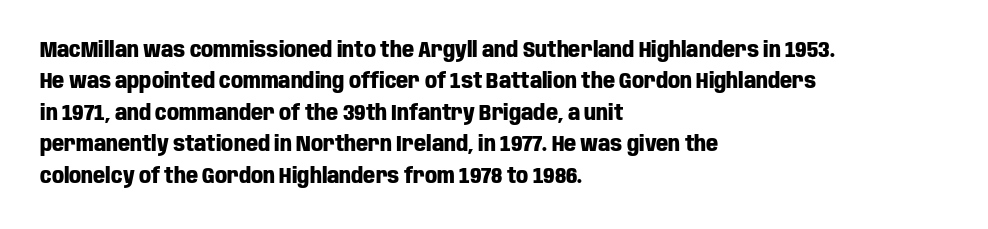
The image shows 21 px bold type, upright; set left-aligned, normal line spacing (1.5x), normal letter spacing, not underlined.
